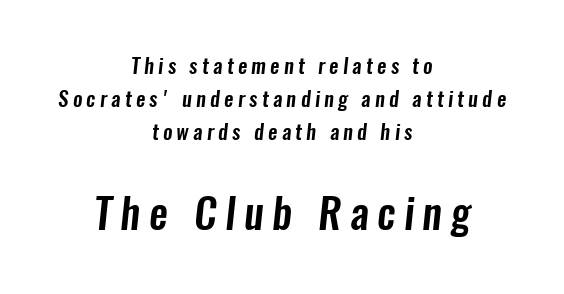
The image shows 42 px condensed sans-serif type; set centered, normal line spacing (1.58x), unusually wide letter spacing (+0.2 em), not underlined; the second (bottom) block is 2.0x larger; low stroke contrast and a medium x-height.
